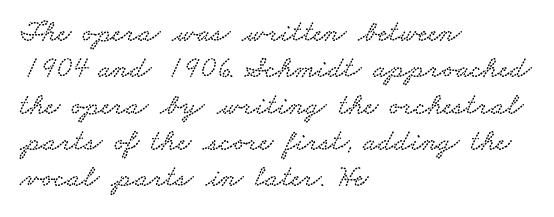
Q: Is the typeface a serif or a sans-serif typeface? A: Serif.
Q: Is the text underlined? A: No.
Q: How is the paragraph aligned? A: Left-aligned.
Q: Is the spacing between letters normal or unusually wide? A: Normal.
Q: Width (condensed, normal, or wide)? A: Wide.
Q: Stroke contrast? A: Low.
Q: x-height? A: Small.
Q: Monospaced? A: No.
